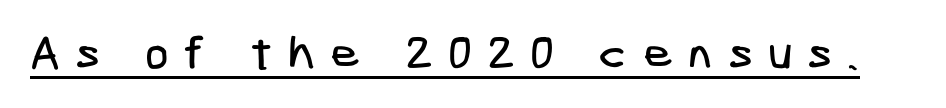
The face used here is a sans, in the tradition of grotesques and geometrics. Look at the tracking — it's clearly loosened, letters drifting apart. The typesetter has applied underlining to the passage shown.
